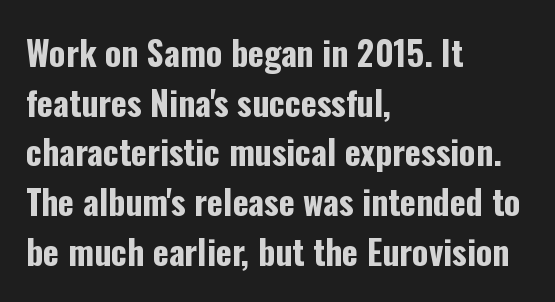
Q: Is the text bold? A: Yes.
Q: Is the text italic (slanted)? A: No, it is upright.
Q: Is the typeface a serif or a sans-serif typeface? A: Sans-serif.
Q: Is the text underlined? A: No.
Q: How is the paragraph aligned? A: Left-aligned.
Q: Is the spacing between letters normal or unusually wide? A: Normal.
Q: Is the spacing between lines tight, normal or loose? A: Normal.
Q: Width (condensed, normal, or wide)? A: Condensed.
Q: Stroke contrast? A: Low.
Q: x-height? A: Medium.
Q: Monospaced? A: No.
